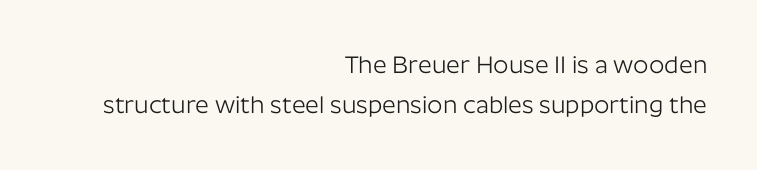
Bare-footed words on every line. Rendered with straight, roman letterforms. Rows of type keep a routine distance in the vertical direction. Horizontally, the lines are justified to the trailing edge only. Words appear dense and cohesive because spacing is normal. Is the type heavy? It reads as light-to-regular instead.
